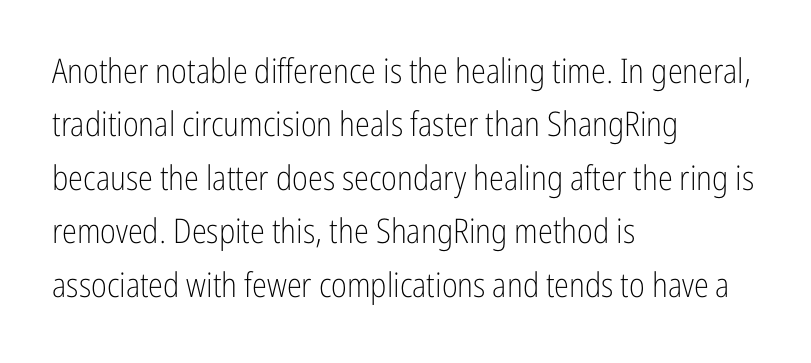
A typesetter would call this proportional, since set widths differ per character. Honestly, the letter spacing is just normal — you wouldn't notice it. Rendered with straight, roman letterforms. Glance below the letters and you will spot only blank space. Every row of glyphs begins at an identical x-position on the left. A sans-serif font was chosen for this passage.
